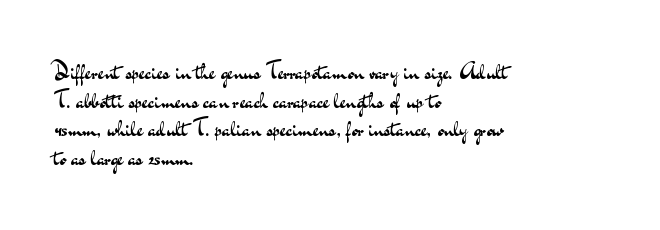
{"bold": "no", "underline": "no", "align": "left", "line_spacing": "normal", "line_spacing_ratio": 1.25, "letter_spacing": "normal", "letter_spacing_em": 0.0, "glyph_px": 23}
